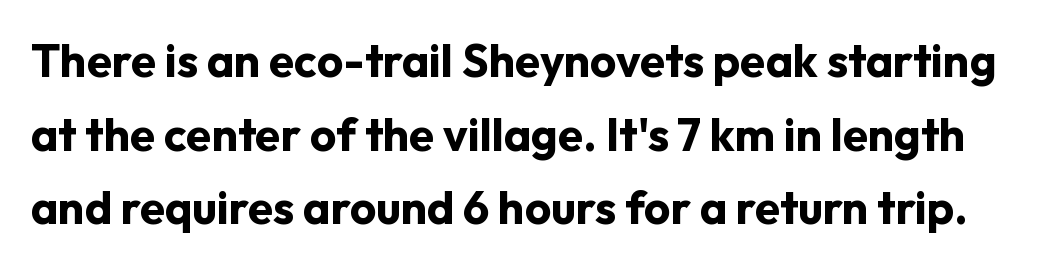
{"serif": "no", "italic": "no", "bold": "yes", "weight": "bold", "width": "normal", "stroke_contrast": "low", "x_height": "medium", "monospaced": "no", "underline": "no", "line_spacing": "normal", "line_spacing_ratio": 1.6, "letter_spacing": "normal", "letter_spacing_em": 0.0, "glyph_px": 46}
